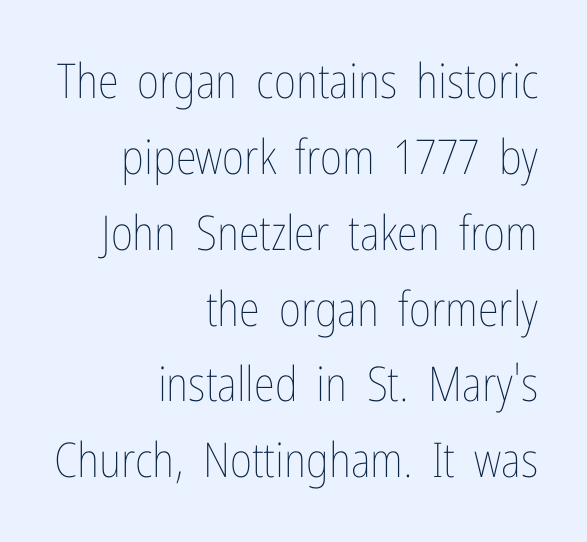
Spacing verdict: proportional, widths tailored to each character. The font sits on the lighter half of the weight spectrum, regular included. The rendering anchors every line to the right-hand side. What's the leading like? Ordinary, nothing unusual.
